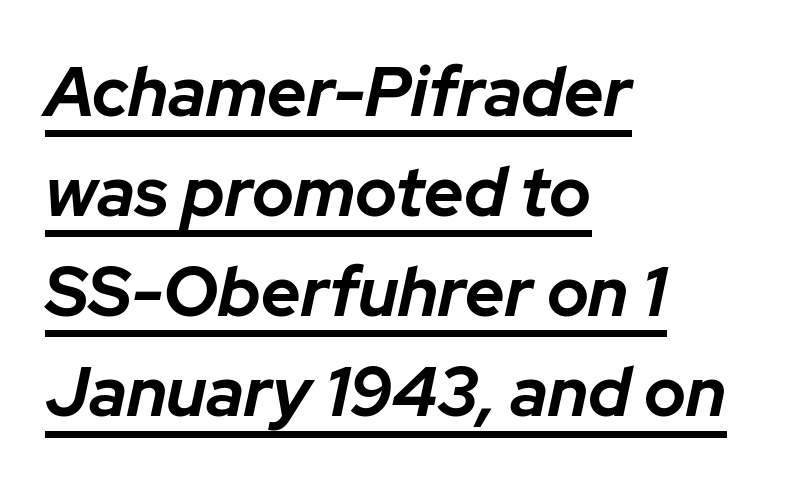
The image shows 69 px bold type, italic (leaning right); set left-aligned, normal line spacing (1.45x), normal letter spacing, underlined; low stroke contrast and a medium x-height.
